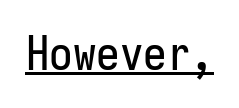
Q: Is the text italic (slanted)? A: No, it is upright.
Q: Is the typeface a serif or a sans-serif typeface? A: Sans-serif.
Q: Is the text underlined? A: Yes.
Q: Is the spacing between letters normal or unusually wide? A: Normal.
Q: Width (condensed, normal, or wide)? A: Condensed.
Q: Stroke contrast? A: Low.
Q: x-height? A: Medium.
Q: Monospaced? A: Yes.
